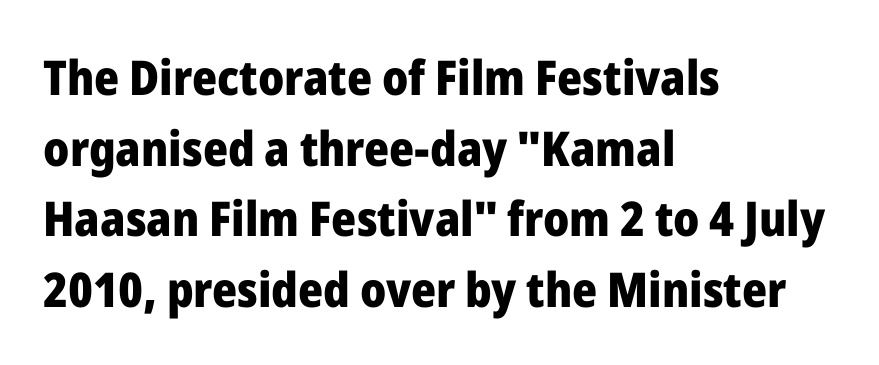
Q: Is the text bold? A: Yes.
Q: Is the text italic (slanted)? A: No, it is upright.
Q: Is the typeface a serif or a sans-serif typeface? A: Sans-serif.
Q: Is the text underlined? A: No.
Q: How is the paragraph aligned? A: Left-aligned.
Q: Is the spacing between letters normal or unusually wide? A: Normal.
Q: Is the spacing between lines tight, normal or loose? A: Normal.
Q: Width (condensed, normal, or wide)? A: Normal.
Q: Stroke contrast? A: Low.
Q: x-height? A: Medium.
Q: Monospaced? A: No.
